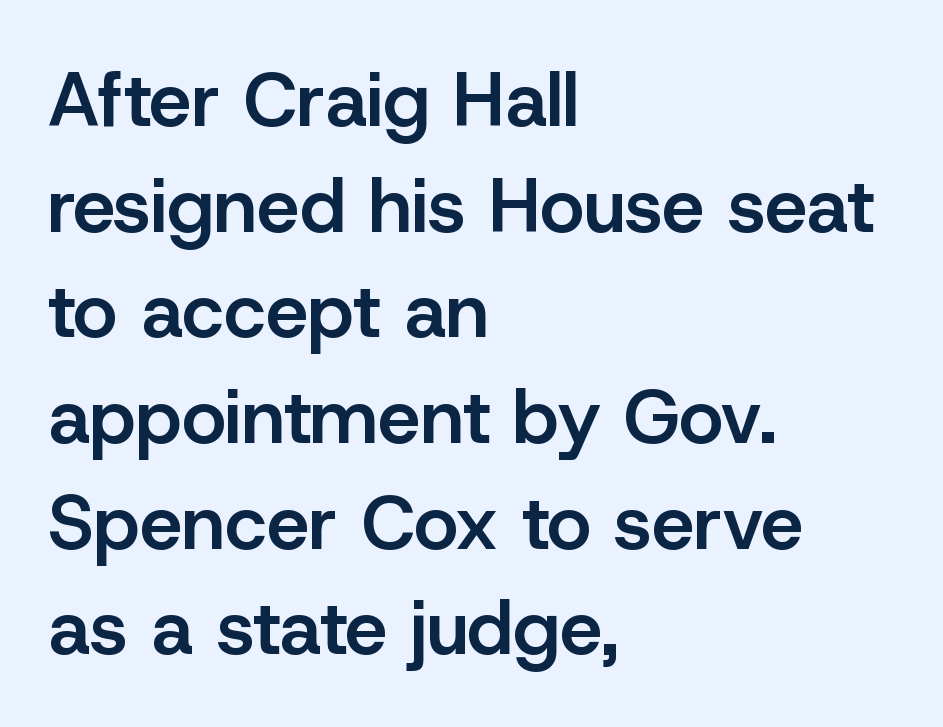
Q: Is the text bold? A: Semi-bold.
Q: Is the text italic (slanted)? A: No, it is upright.
Q: Is the typeface a serif or a sans-serif typeface? A: Sans-serif.
Q: Is the text underlined? A: No.
Q: How is the paragraph aligned? A: Left-aligned.
Q: Is the spacing between letters normal or unusually wide? A: Normal.
Q: Is the spacing between lines tight, normal or loose? A: Normal.
Q: Width (condensed, normal, or wide)? A: Normal.
Q: Stroke contrast? A: Low.
Q: x-height? A: Medium.
Q: Monospaced? A: No.
